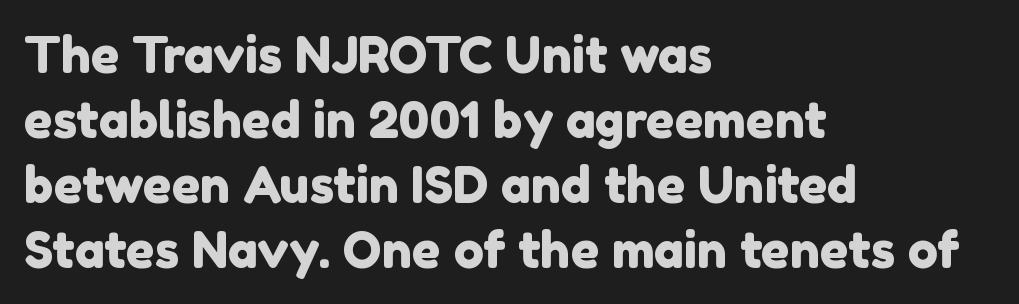
Default kerning and tracking; the words read as compact shapes. Line spacing here is normal. This rendering employs a face without finishing strokes, i.e., a sans-serif. Just letters on the line, the space beneath them empty.
